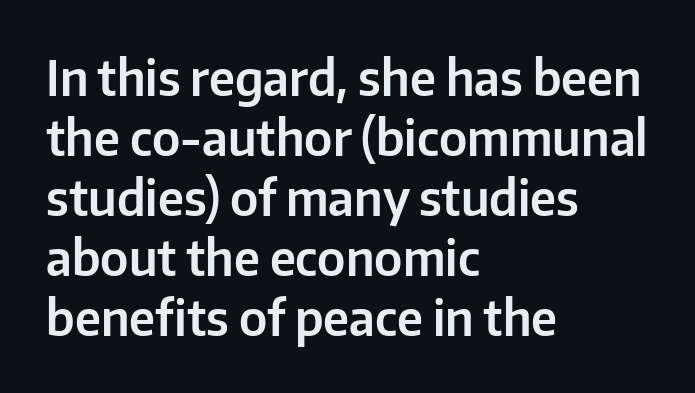
{"serif": "no", "italic": "no", "width": "normal", "stroke_contrast": "low", "x_height": "medium", "monospaced": "no", "underline": "no", "align": "left", "line_spacing": "normal", "line_spacing_ratio": 1.25, "letter_spacing": "normal", "letter_spacing_em": 0.0, "glyph_px": 48}
